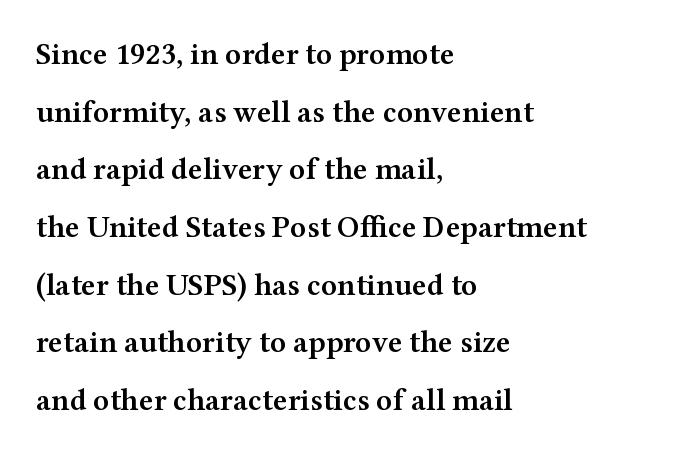
Note the varied advance widths — an 'i' is clearly narrower than an 'm'. These lines stack with their left ends in a neat column. The face used here is a semibold: visibly heavier than regular, lighter than bold. The specimen reads as upright at a glance. The rendering shows small feet on the letterforms — a serif design.
